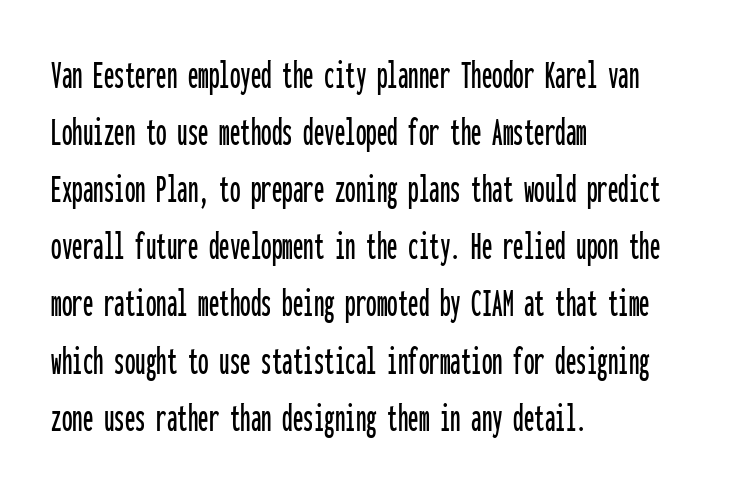
Q: Is the text italic (slanted)? A: No, it is upright.
Q: Is the typeface a serif or a sans-serif typeface? A: Sans-serif.
Q: Is the text underlined? A: No.
Q: How is the paragraph aligned? A: Left-aligned.
Q: Is the spacing between letters normal or unusually wide? A: Normal.
Q: Is the spacing between lines tight, normal or loose? A: Normal.
Q: Width (condensed, normal, or wide)? A: Condensed.
Q: Stroke contrast? A: Low.
Q: x-height? A: Medium.
Q: Monospaced? A: Yes.
